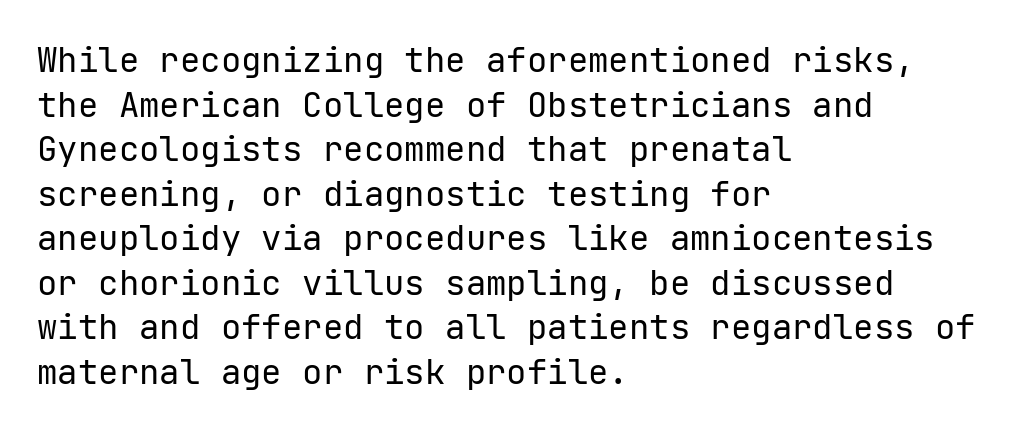
The image shows 34 px regular-weight sans-serif type, upright; set left-aligned, normal line spacing (1.31x), normal letter spacing, not underlined; low stroke contrast and a medium x-height.
